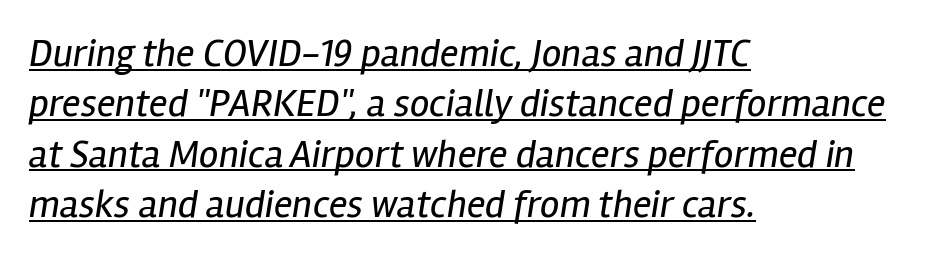
Q: Is the text bold? A: No.
Q: Is the text italic (slanted)? A: Yes, it leans right by about 12 degrees.
Q: Is the text underlined? A: Yes.
Q: How is the paragraph aligned? A: Left-aligned.
Q: Is the spacing between letters normal or unusually wide? A: Normal.
Q: Is the spacing between lines tight, normal or loose? A: Normal.
Q: Width (condensed, normal, or wide)? A: Condensed.
Q: Stroke contrast? A: Low.
Q: x-height? A: Medium.
Q: Monospaced? A: No.
